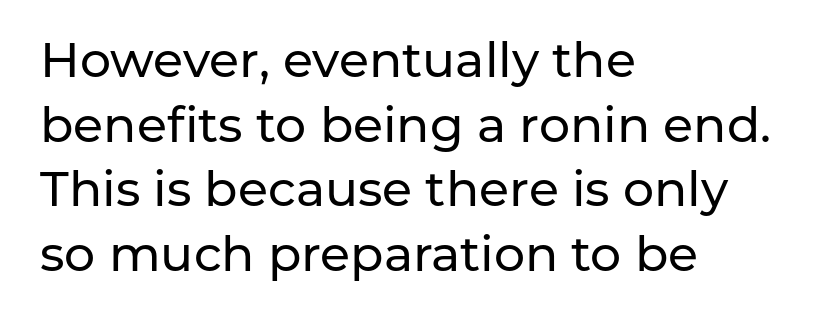
Q: Is the text italic (slanted)? A: No, it is upright.
Q: Is the typeface a serif or a sans-serif typeface? A: Sans-serif.
Q: Is the text underlined? A: No.
Q: How is the paragraph aligned? A: Left-aligned.
Q: Is the spacing between letters normal or unusually wide? A: Normal.
Q: Is the spacing between lines tight, normal or loose? A: Normal.
Q: Width (condensed, normal, or wide)? A: Normal.
Q: Stroke contrast? A: Low.
Q: x-height? A: Medium.
Q: Monospaced? A: No.
